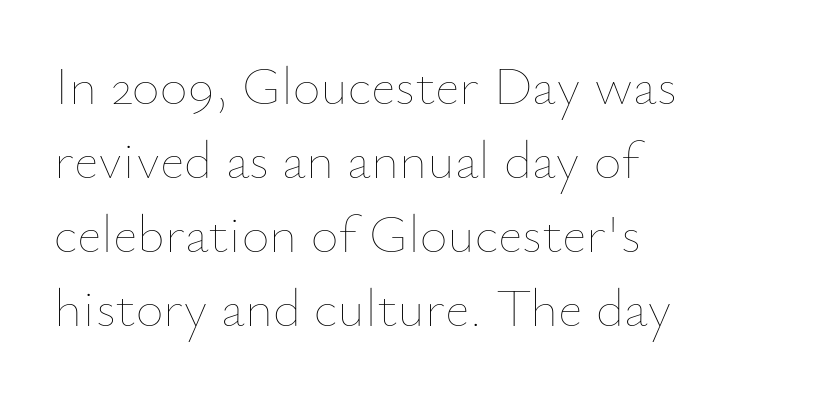
The image shows 54 px thin type, upright; set left-aligned, normal line spacing (1.37x), normal letter spacing, not underlined; low stroke contrast and a small x-height.
